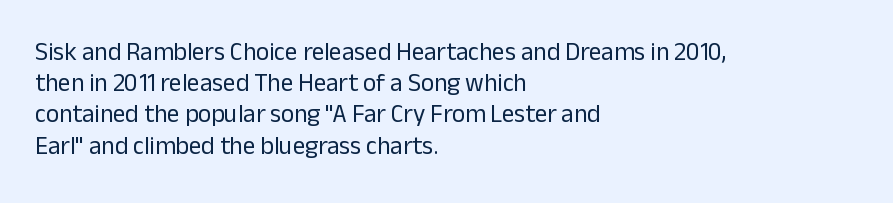
Spacing between characters is what you'd get straight out of the box. Ordinary non-slanted type is in use. The compositor pushed each line to the left boundary. Rows of type keep a routine distance in the vertical direction.
